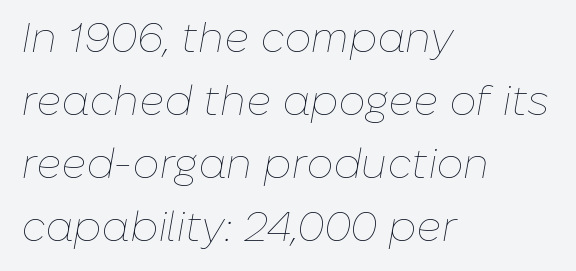
Q: Is the text bold? A: No.
Q: Is the text italic (slanted)? A: Yes, it leans right by about 10 degrees.
Q: Is the text underlined? A: No.
Q: How is the paragraph aligned? A: Left-aligned.
Q: Is the spacing between letters normal or unusually wide? A: Normal.
Q: Is the spacing between lines tight, normal or loose? A: Normal.
Q: Width (condensed, normal, or wide)? A: Normal.
Q: Stroke contrast? A: Low.
Q: x-height? A: Medium.
Q: Monospaced? A: No.
